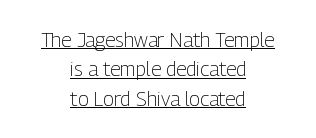
Q: Is the text bold? A: No.
Q: Is the text italic (slanted)? A: No, it is upright.
Q: Is the text underlined? A: Yes.
Q: How is the paragraph aligned? A: Centered.
Q: Is the spacing between letters normal or unusually wide? A: Normal.
Q: Is the spacing between lines tight, normal or loose? A: Normal.
